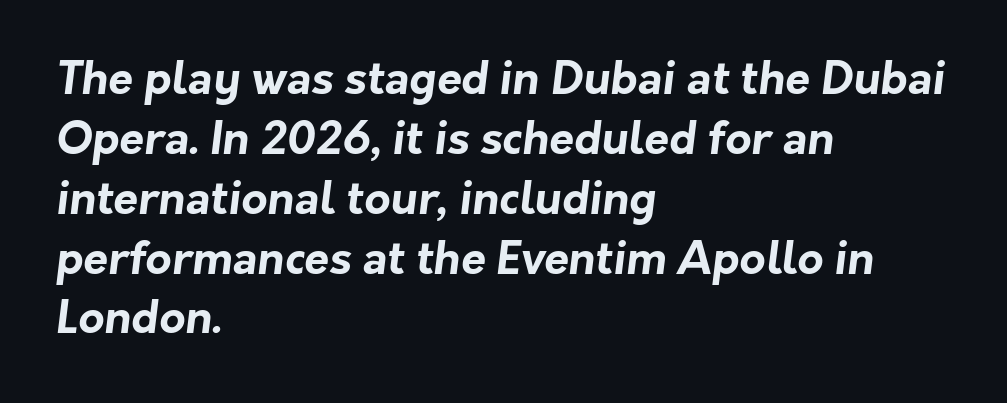
Q: Is the text bold? A: Yes.
Q: Is the typeface a serif or a sans-serif typeface? A: Sans-serif.
Q: Is the text underlined? A: No.
Q: How is the paragraph aligned? A: Left-aligned.
Q: Is the spacing between letters normal or unusually wide? A: Normal.
Q: Is the spacing between lines tight, normal or loose? A: Normal.
Q: Width (condensed, normal, or wide)? A: Normal.
Q: Stroke contrast? A: Low.
Q: x-height? A: Medium.
Q: Monospaced? A: No.
